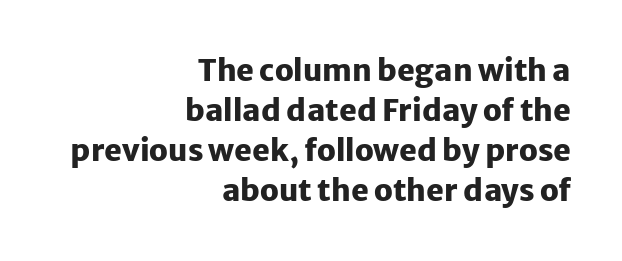
The image shows 30 px heavy sans-serif type, upright; set right-aligned, normal line spacing (1.33x), normal letter spacing, not underlined; low stroke contrast and a medium x-height.
